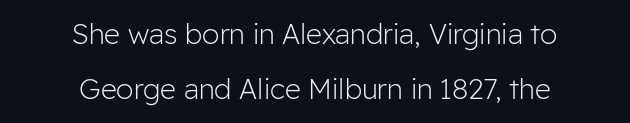
Upright lettering throughout. Summary of weight: not heavy and not bold. The lines are spread far apart with generous leading. In terms of letterspacing, this is plain default setting.
